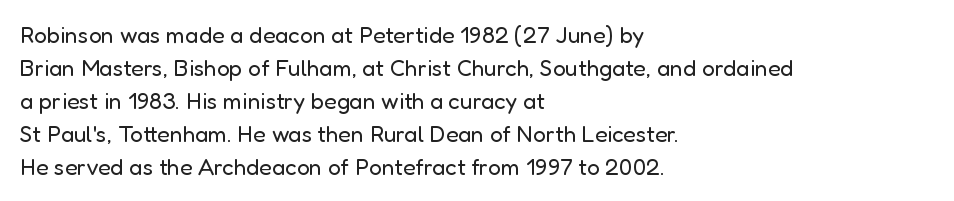
The image shows 23 px text type, upright; set left-aligned, normal line spacing (1.43x), normal letter spacing, not underlined.
